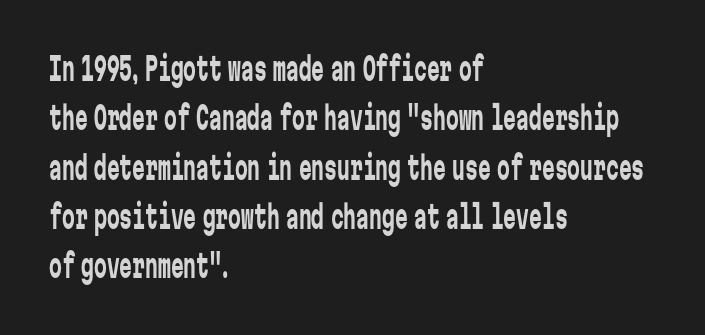
{"serif": "no", "italic": "no", "bold": "no", "weight": "regular", "width": "condensed", "stroke_contrast": "low", "x_height": "medium", "monospaced": "yes", "underline": "no", "align": "left", "line_spacing": "normal", "line_spacing_ratio": 1.54, "letter_spacing": "normal", "letter_spacing_em": 0.0, "glyph_px": 32}
